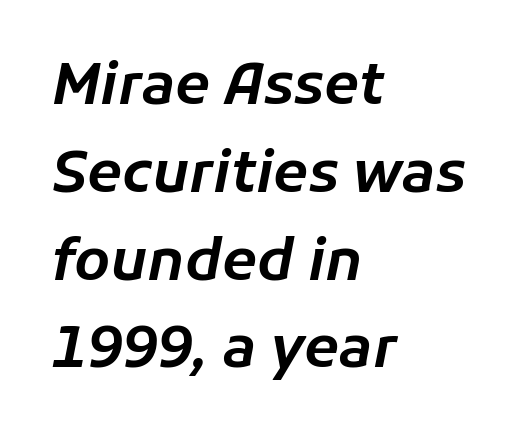
The image shows 57 px text type, italic (leaning right); set left-aligned, normal line spacing (1.54x), normal letter spacing, not underlined; low stroke contrast and a medium x-height.
